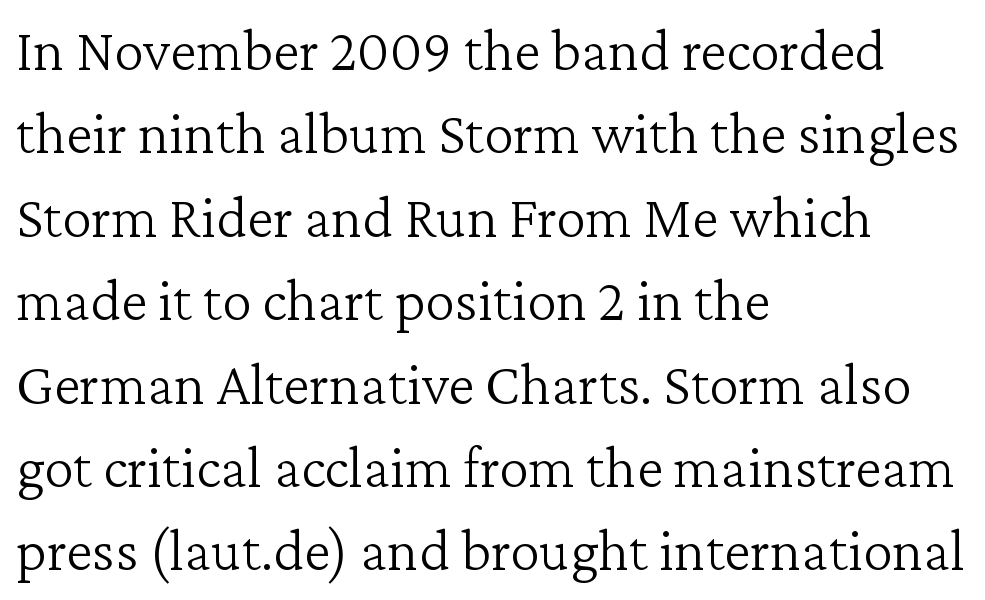
The image shows 60 px light serif type, upright; set left-aligned, normal line spacing (1.39x), normal letter spacing, not underlined; low stroke contrast and a medium x-height.
